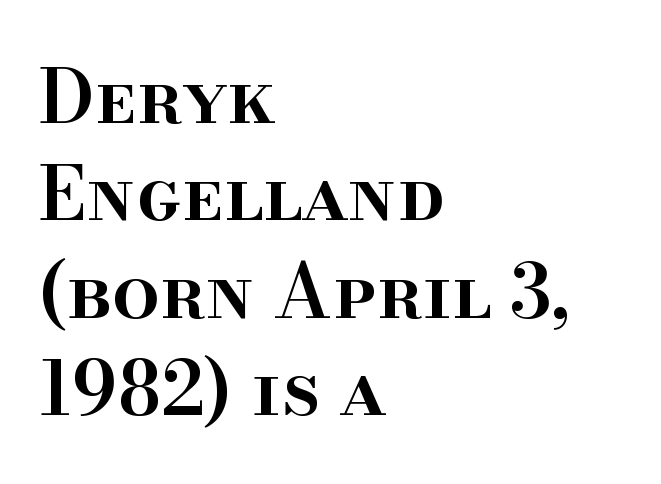
{"serif": "yes", "italic": "no", "bold": "semi", "weight": "semibold", "width": "normal", "stroke_contrast": "high", "x_height": "small", "monospaced": "no", "underline": "no", "align": "left", "line_spacing": "normal", "line_spacing_ratio": 1.3, "letter_spacing": "normal", "letter_spacing_em": 0.0, "glyph_px": 75}
